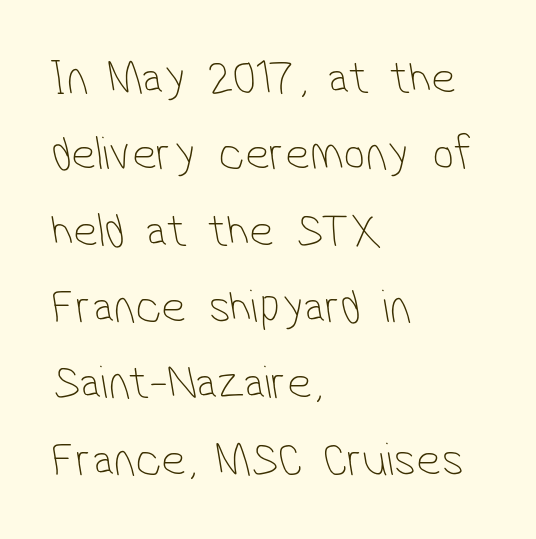
The image shows 48 px thin, condensed sans-serif type; set left-aligned, normal line spacing (1.59x), normal letter spacing, not underlined; low stroke contrast and a medium x-height.
